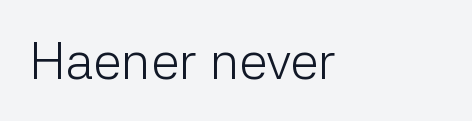
Check the space under the baseline: it is left empty. This is roman type, the default non-slanted kind. Leftover space on each line is placed entirely after the last word. Here the designer chose a conventional face with non-uniform glyph widths. The font is comparable to plain body text, perhaps lighter.
